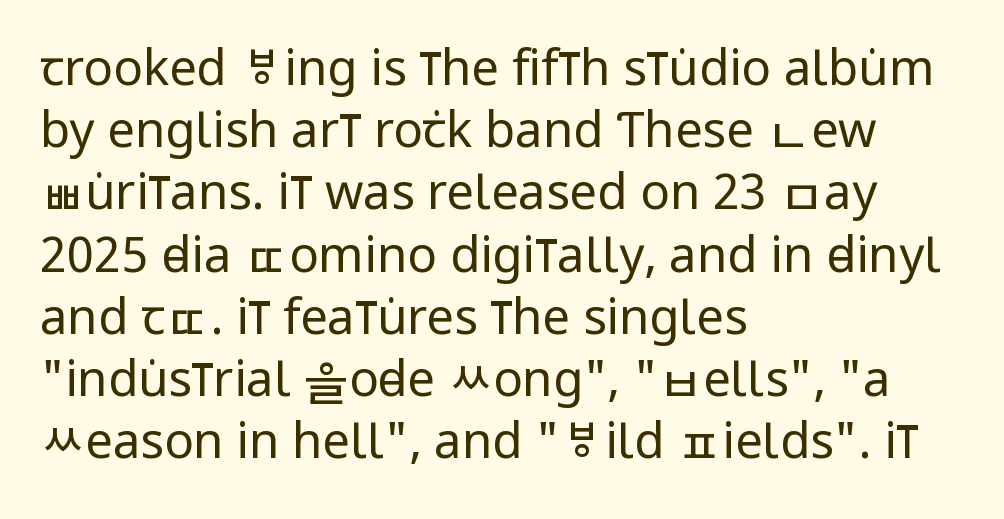
Q: Is the text bold? A: No.
Q: Is the text italic (slanted)? A: No, it is upright.
Q: Is the typeface a serif or a sans-serif typeface? A: Sans-serif.
Q: Is the text underlined? A: No.
Q: How is the paragraph aligned? A: Left-aligned.
Q: Is the spacing between letters normal or unusually wide? A: Normal.
Q: Is the spacing between lines tight, normal or loose? A: Normal.
Q: Width (condensed, normal, or wide)? A: Condensed.
Q: Stroke contrast? A: Low.
Q: x-height? A: Large.
Q: Monospaced? A: No.
